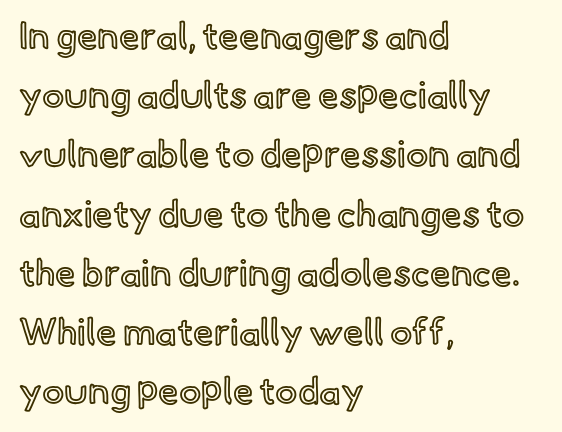
Every stem runs plumb, perpendicular to the baseline. The specimen omits any rule beneath the text block's lines. A typesetter would call this proportional, since set widths differ per character. Every row of glyphs begins at an identical x-position on the left.
